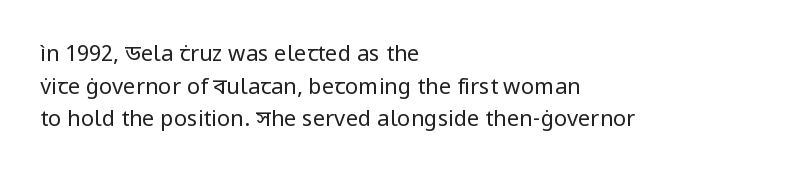
{"italic": "no", "bold": "no", "underline": "no", "align": "left", "line_spacing": "normal", "line_spacing_ratio": 1.48, "letter_spacing": "normal", "letter_spacing_em": 0.0, "glyph_px": 22}
